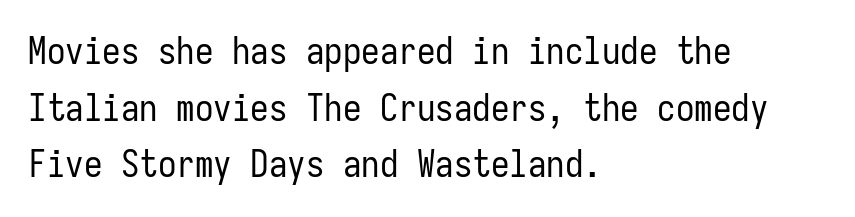
The image shows 37 px regular-weight, condensed sans-serif type, upright, monospaced; set left-aligned, normal line spacing (1.53x), normal letter spacing, not underlined; low stroke contrast and a medium x-height.
